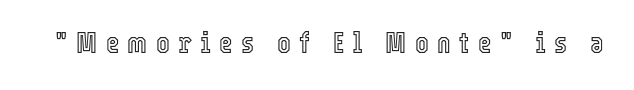
The image shows 29 px condensed type, upright; set unusually wide letter spacing (+0.29 em), not underlined; a medium x-height.
